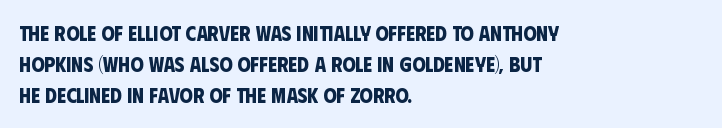
{"bold": "yes", "underline": "no", "align": "left", "line_spacing": "normal", "line_spacing_ratio": 1.48, "letter_spacing": "normal", "letter_spacing_em": 0.0, "glyph_px": 21}
